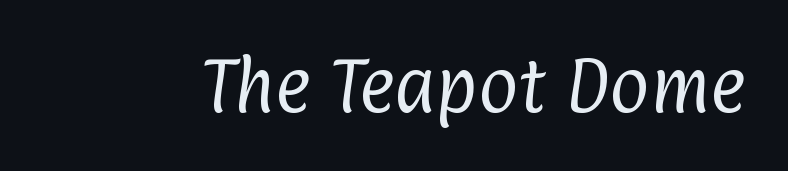
Q: Is the text bold? A: No.
Q: Is the typeface a serif or a sans-serif typeface? A: Sans-serif.
Q: Is the text underlined? A: No.
Q: Is the spacing between letters normal or unusually wide? A: Normal.
Q: Width (condensed, normal, or wide)? A: Condensed.
Q: Stroke contrast? A: Low.
Q: x-height? A: Medium.
Q: Monospaced? A: No.
